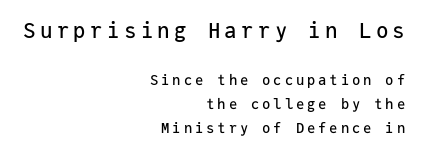
Q: Is the text italic (slanted)? A: No, it is upright.
Q: Is the text underlined? A: No.
Q: How is the paragraph aligned? A: Right-aligned.
Q: Is the spacing between letters normal or unusually wide? A: Unusually wide.
Q: Which block of text is set in a larger size, the first (top) or the second (bottom)? A: The first (top) one.
